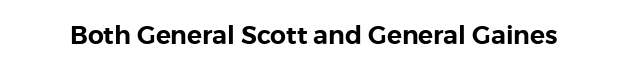
The image shows 25 px text type, upright; set normal letter spacing, not underlined.
